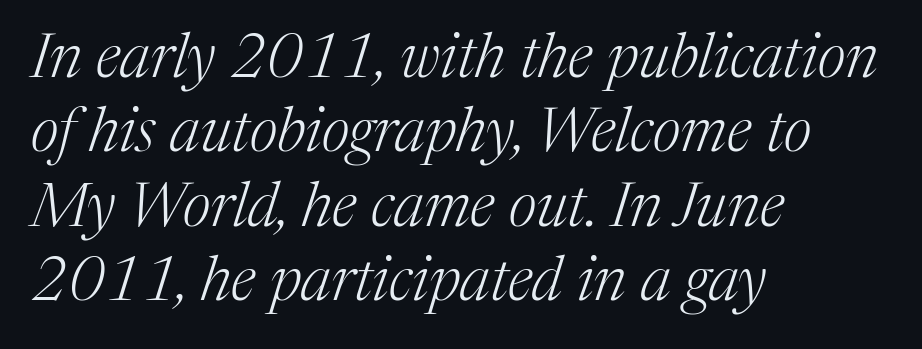
Characters follow at the spacing the type designer built in. Only glyphs here, with clear space below each row. This reads as an unemphasized weight, regular at the heaviest. The letters advance in unequal steps, a hallmark of proportional type. Layout note: lines flush left. Designer's note — italics engaged.
